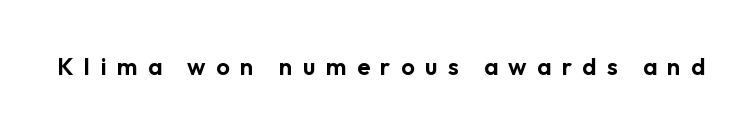
{"italic": "no", "underline": "no", "letter_spacing": "wide", "letter_spacing_em": 0.43, "glyph_px": 24}
